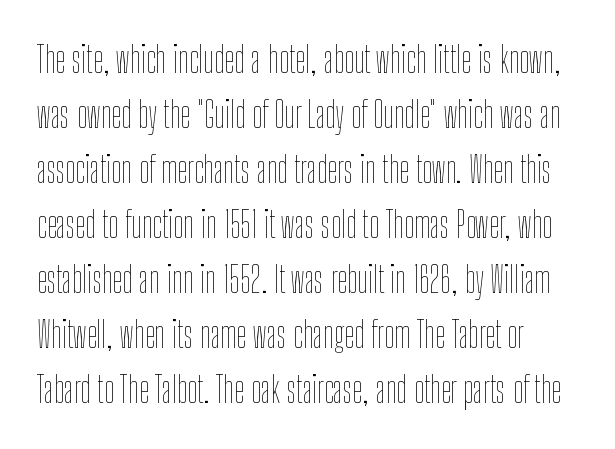
The image shows 36 px thin, condensed type, upright; set normal line spacing (1.53x), normal letter spacing, not underlined; low stroke contrast and a medium x-height.
